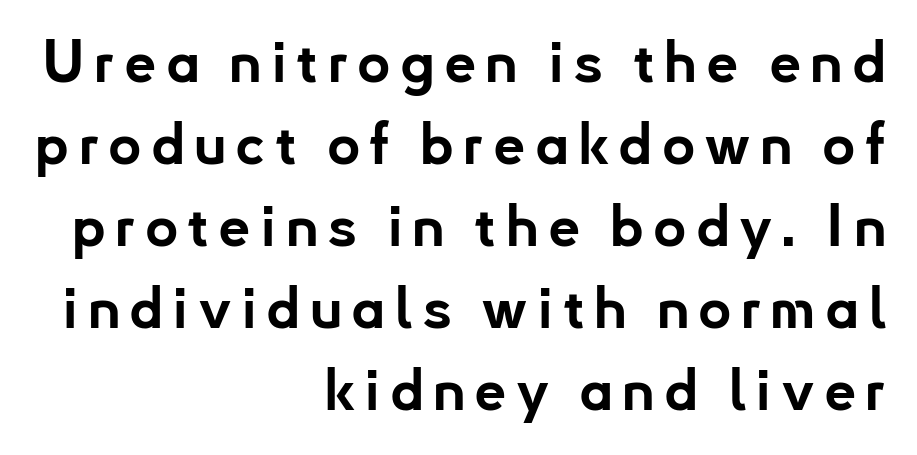
The image shows 57 px bold sans-serif type, upright; set right-aligned, normal line spacing (1.44x), not underlined; low stroke contrast and a small x-height.
